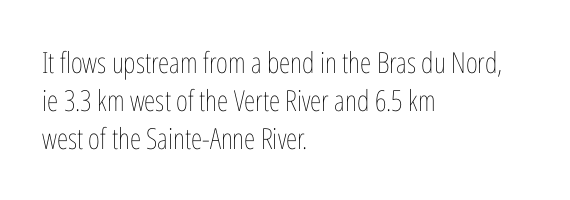
Does the copy run flush right? No — it runs flush left. This sample keeps an unexceptional amount of space between lines. The string is rendered with underlining switched off. The characters are drawn with everyday or finer stroke widths.
